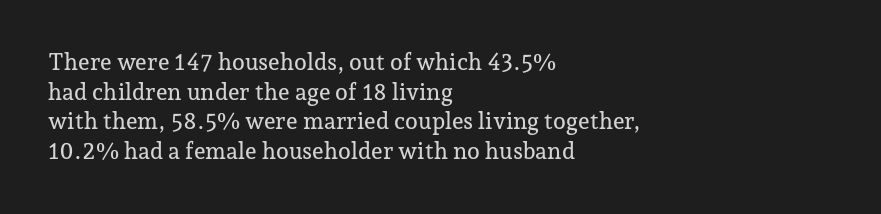
Descenders are the only things crossing below the line. A classic flush-left, rag-right setting is used for this passage. Upright lettering throughout. Quick note: interline space is typical. Letter spacing: default.
